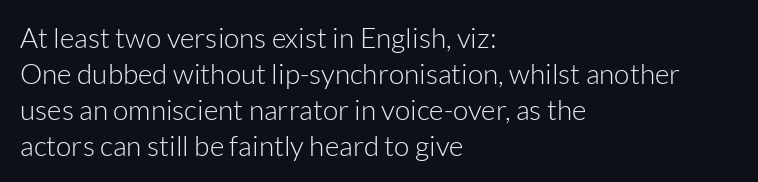
Q: Is the text bold? A: No.
Q: Is the text italic (slanted)? A: No, it is upright.
Q: Is the typeface a serif or a sans-serif typeface? A: Sans-serif.
Q: Is the text underlined? A: No.
Q: How is the paragraph aligned? A: Left-aligned.
Q: Is the spacing between letters normal or unusually wide? A: Normal.
Q: Is the spacing between lines tight, normal or loose? A: Normal.
Q: Width (condensed, normal, or wide)? A: Normal.
Q: Stroke contrast? A: Low.
Q: x-height? A: Medium.
Q: Monospaced? A: No.
